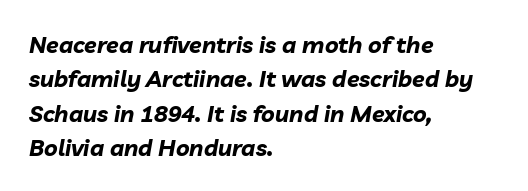
Q: Is the text bold? A: Yes.
Q: Is the text italic (slanted)? A: Yes, it leans right by about 10 degrees.
Q: Is the text underlined? A: No.
Q: How is the paragraph aligned? A: Left-aligned.
Q: Is the spacing between letters normal or unusually wide? A: Normal.
Q: Is the spacing between lines tight, normal or loose? A: Normal.
